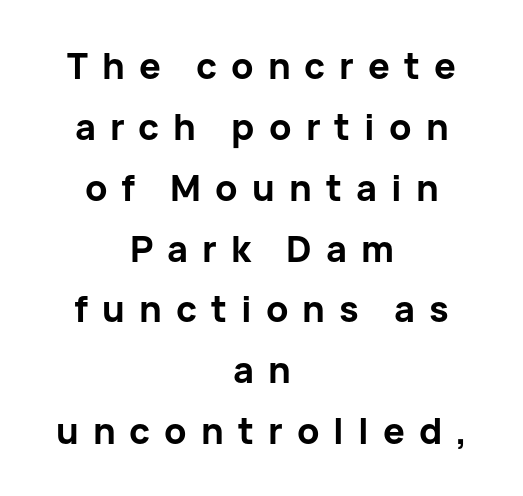
Stroke terminals: plain, sans-serif. You'd pick this weight for a headline — it's a proper bold. The tracking reads as deliberately expanded to a designer's eye. Each letter keeps its own natural width here, so spacing adapts to shape. The setting favours the middle, as headings and verse often do.
